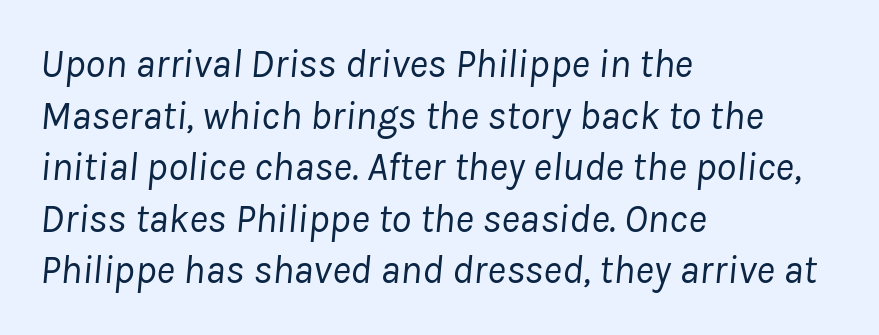
Q: Is the text bold? A: No.
Q: Is the text italic (slanted)? A: Yes, it leans right by about 8 degrees.
Q: Is the text underlined? A: No.
Q: How is the paragraph aligned? A: Left-aligned.
Q: Is the spacing between letters normal or unusually wide? A: Normal.
Q: Is the spacing between lines tight, normal or loose? A: Normal.
Q: Width (condensed, normal, or wide)? A: Normal.
Q: Stroke contrast? A: Low.
Q: x-height? A: Medium.
Q: Monospaced? A: No.
